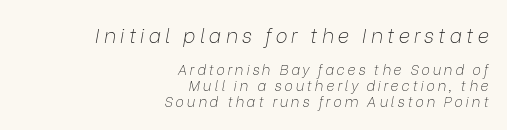
Q: Is the text bold? A: No.
Q: Is the text italic (slanted)? A: Yes, it leans right by about 9 degrees.
Q: Is the text underlined? A: No.
Q: How is the paragraph aligned? A: Right-aligned.
Q: Is the spacing between letters normal or unusually wide? A: Unusually wide.
Q: Is the spacing between lines tight, normal or loose? A: Tight.
Q: Which block of text is set in a larger size, the first (top) or the second (bottom)? A: The first (top) one.
